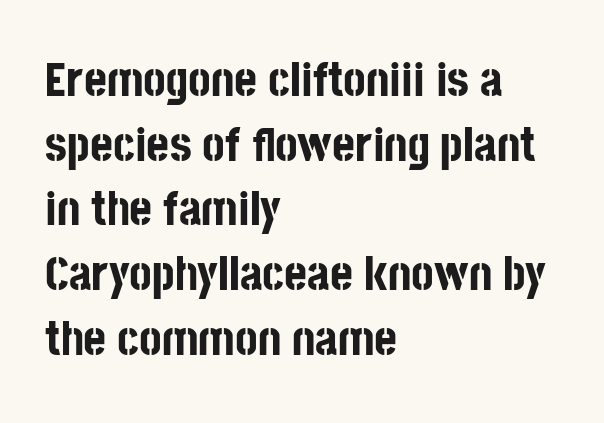
Unmarked baselines from the first word to the last. Typographically, this falls in the sans-serif category. Does the leading feel generous? No, just average. Words appear dense and cohesive because spacing is normal. The letters stand straight up with perfectly vertical stems. The rendering uses natural spacing where letterforms have individual widths.
